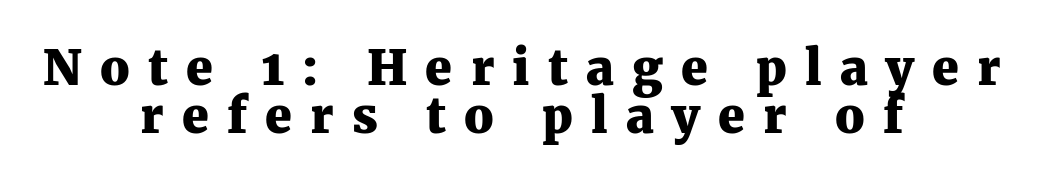
The image shows 48 px heavy serif type, upright; set centered, tight line spacing (0.99x), unusually wide letter spacing (+0.38 em), not underlined; medium stroke contrast and a medium x-height.
